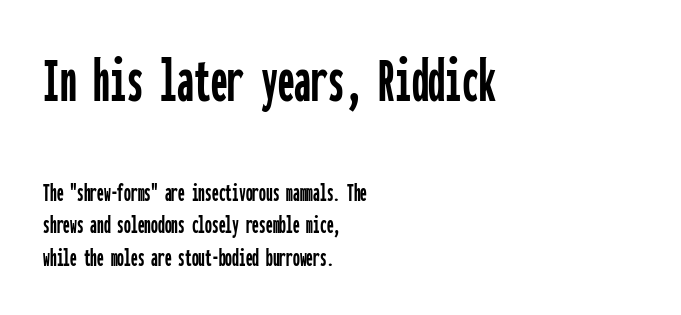
{"serif": "no", "italic": "no", "width": "condensed", "stroke_contrast": "low", "x_height": "medium", "monospaced": "yes", "underline": "no", "align": "left", "line_spacing_ratio": 1.2, "letter_spacing": "normal", "letter_spacing_em": 0.0, "larger_block": "first", "size_ratio": 2.48, "glyph_px": 67}
